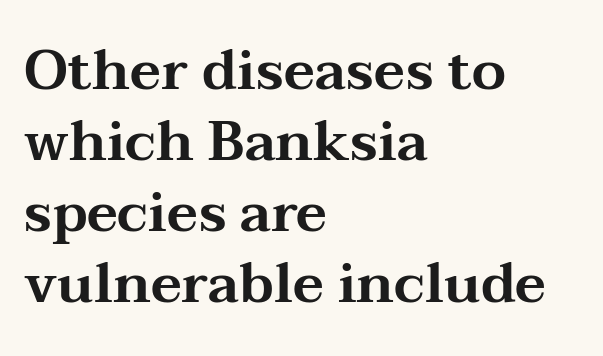
The image shows 55 px wide serif type, upright; set left-aligned, normal line spacing (1.29x), normal letter spacing, not underlined; medium stroke contrast and a medium x-height.
